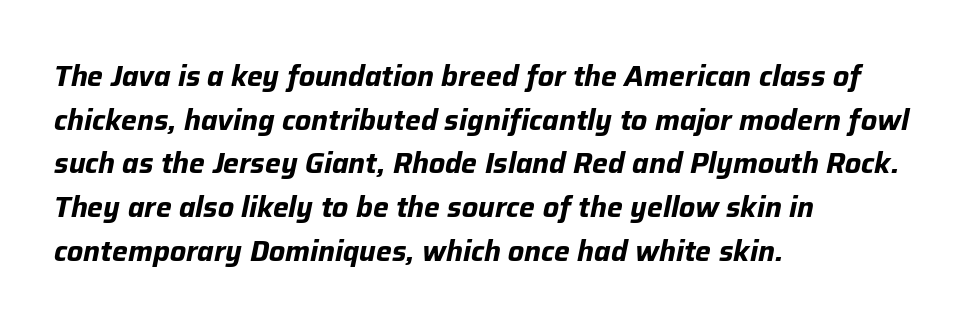
{"italic": "yes", "lean": "right", "slant_degrees": 12, "bold": "yes", "weight": "bold", "width": "normal", "stroke_contrast": "low", "x_height": "medium", "monospaced": "no", "underline": "no", "align": "left", "line_spacing": "normal", "line_spacing_ratio": 1.56, "letter_spacing": "normal", "letter_spacing_em": 0.0, "glyph_px": 28}
